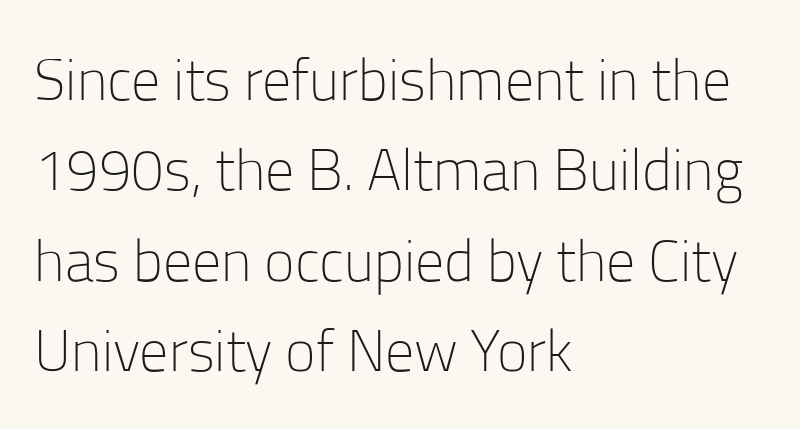
{"serif": "no", "italic": "no", "bold": "no", "weight": "light", "width": "normal", "stroke_contrast": "low", "x_height": "medium", "monospaced": "no", "underline": "no", "align": "left", "line_spacing": "normal", "line_spacing_ratio": 1.56, "letter_spacing": "normal", "letter_spacing_em": 0.0, "glyph_px": 58}
